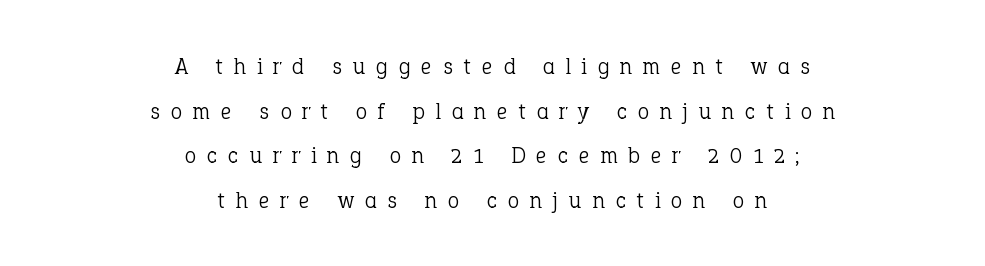
Q: Is the text bold? A: No.
Q: Is the text italic (slanted)? A: No, it is upright.
Q: Is the text underlined? A: No.
Q: How is the paragraph aligned? A: Centered.
Q: Is the spacing between letters normal or unusually wide? A: Unusually wide.
Q: Is the spacing between lines tight, normal or loose? A: Loose.
